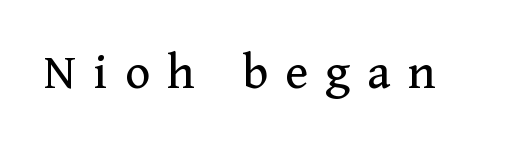
{"serif": "yes", "italic": "no", "bold": "no", "weight": "regular", "width": "normal", "stroke_contrast": "medium", "x_height": "medium", "monospaced": "no", "underline": "no", "letter_spacing": "wide", "letter_spacing_em": 0.33, "glyph_px": 53}
